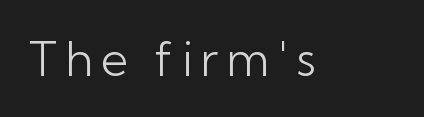
Q: Is the text bold? A: No.
Q: Is the text italic (slanted)? A: No, it is upright.
Q: Is the typeface a serif or a sans-serif typeface? A: Sans-serif.
Q: Is the text underlined? A: No.
Q: Width (condensed, normal, or wide)? A: Normal.
Q: Stroke contrast? A: Low.
Q: x-height? A: Medium.
Q: Monospaced? A: No.
